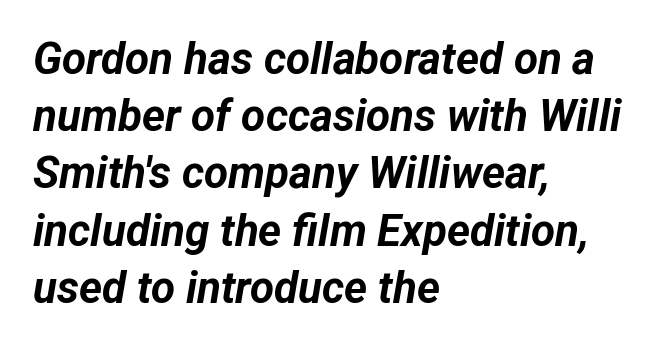
Q: Is the text bold? A: Yes.
Q: Is the text italic (slanted)? A: Yes, it leans right by about 12 degrees.
Q: Is the text underlined? A: No.
Q: How is the paragraph aligned? A: Left-aligned.
Q: Is the spacing between letters normal or unusually wide? A: Normal.
Q: Is the spacing between lines tight, normal or loose? A: Normal.
Q: Width (condensed, normal, or wide)? A: Normal.
Q: Stroke contrast? A: Low.
Q: x-height? A: Medium.
Q: Monospaced? A: No.
